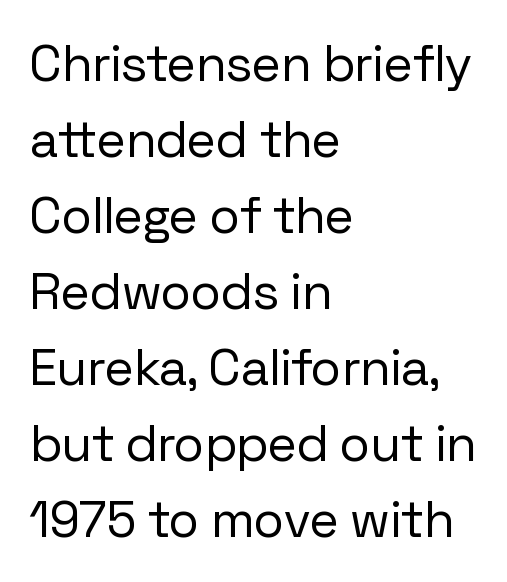
{"serif": "no", "italic": "no", "bold": "no", "weight": "regular", "width": "normal", "stroke_contrast": "low", "x_height": "medium", "monospaced": "no", "underline": "no", "align": "left", "line_spacing": "normal", "line_spacing_ratio": 1.49, "letter_spacing": "normal", "letter_spacing_em": 0.0, "glyph_px": 51}
